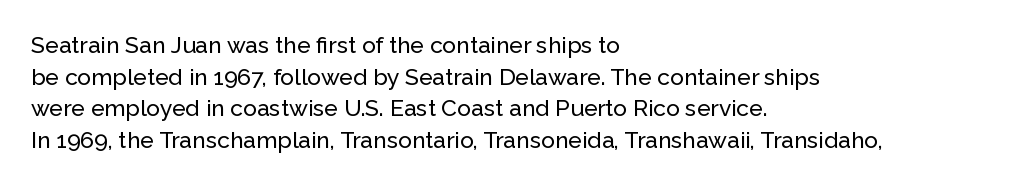
{"italic": "no", "underline": "no", "align": "left", "line_spacing": "normal", "line_spacing_ratio": 1.38, "letter_spacing": "normal", "letter_spacing_em": 0.0, "glyph_px": 23}
